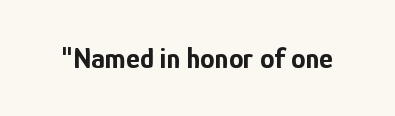
A typesetter would call this zero additional tracking. The gap between lines stays unmarked. The passage shown is typed in a proportional face where columns would drift. The type family on display is of the sans-serif kind. Strong, thick strokes mark this as bold type. The lettering holds an erect, upright posture throughout.
